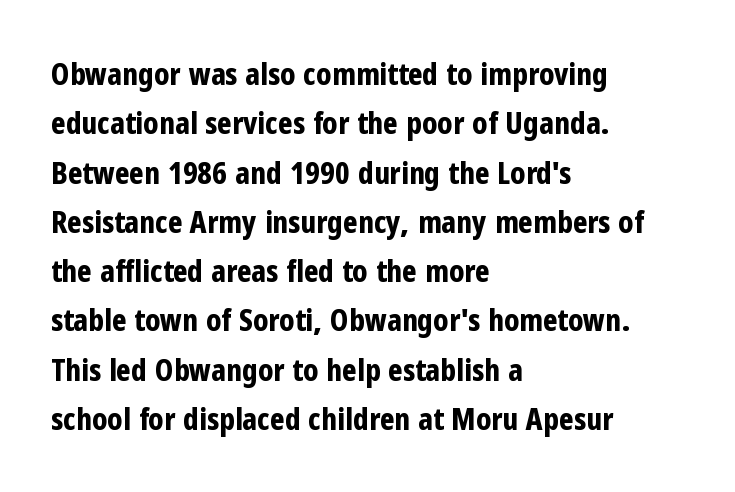
Q: Is the text bold? A: Yes.
Q: Is the text italic (slanted)? A: No, it is upright.
Q: Is the typeface a serif or a sans-serif typeface? A: Sans-serif.
Q: Is the text underlined? A: No.
Q: How is the paragraph aligned? A: Left-aligned.
Q: Is the spacing between letters normal or unusually wide? A: Normal.
Q: Is the spacing between lines tight, normal or loose? A: Normal.
Q: Width (condensed, normal, or wide)? A: Condensed.
Q: Stroke contrast? A: Low.
Q: x-height? A: Medium.
Q: Monospaced? A: No.
